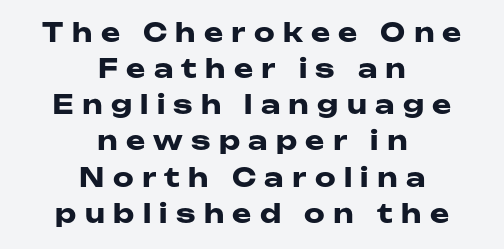
The image shows 26 px bold type, upright; set centered, normal line spacing (1.39x), unusually wide letter spacing (+0.32 em), not underlined.
